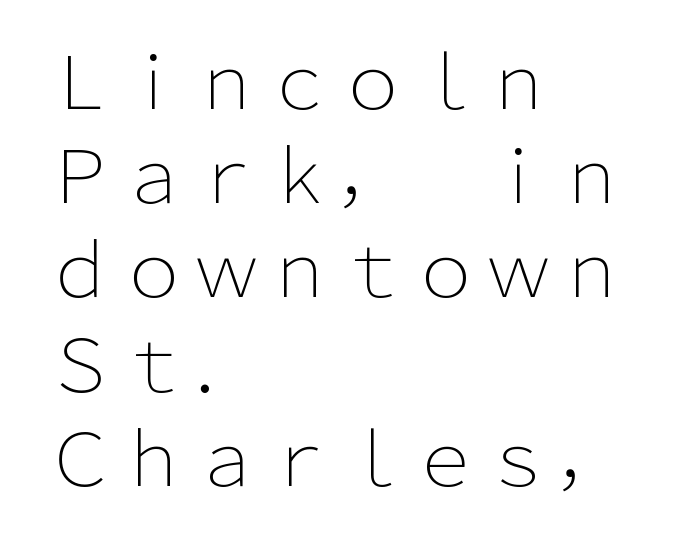
{"serif": "no", "italic": "no", "bold": "no", "weight": "light", "width": "normal", "stroke_contrast": "low", "x_height": "medium", "monospaced": "no", "underline": "no", "align": "left", "line_spacing": "normal", "line_spacing_ratio": 1.29, "letter_spacing": "normal", "letter_spacing_em": 0.0, "glyph_px": 73}
